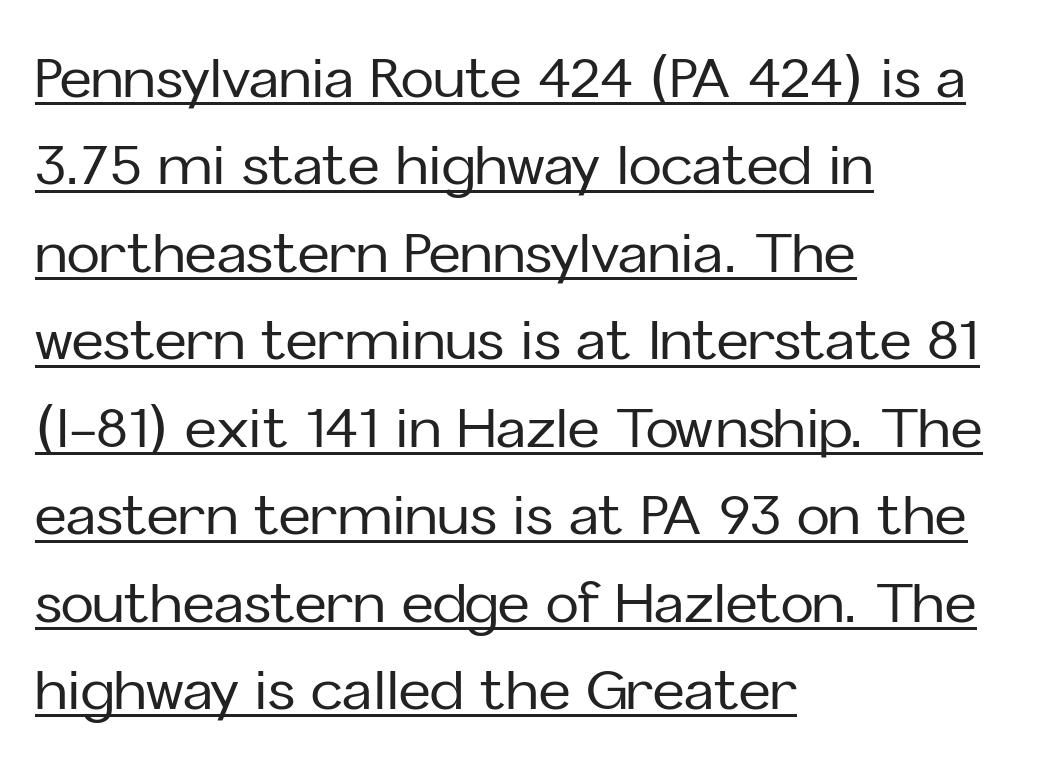
Q: Is the text italic (slanted)? A: No, it is upright.
Q: Is the typeface a serif or a sans-serif typeface? A: Sans-serif.
Q: Is the text underlined? A: Yes.
Q: How is the paragraph aligned? A: Left-aligned.
Q: Is the spacing between letters normal or unusually wide? A: Normal.
Q: Is the spacing between lines tight, normal or loose? A: Normal.
Q: Width (condensed, normal, or wide)? A: Normal.
Q: Stroke contrast? A: Low.
Q: x-height? A: Medium.
Q: Monospaced? A: No.
